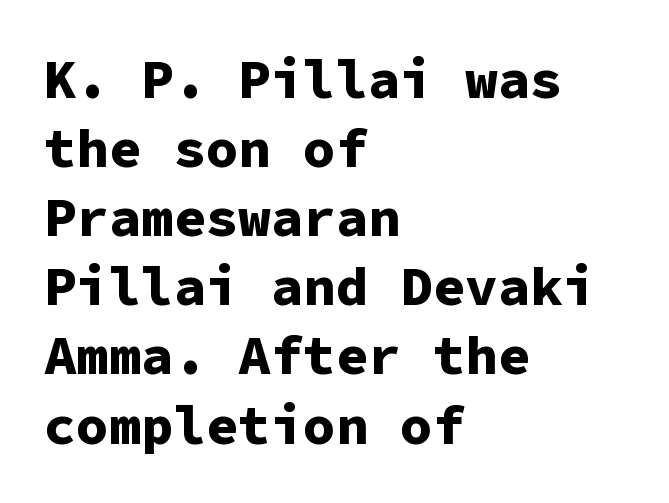
Posture: vertical. No feet cap the strokes, marking this as sans-serif type. Each line starts at the same left margin while the right side varies. A typesetter would call this leading conventional body-copy spacing.
